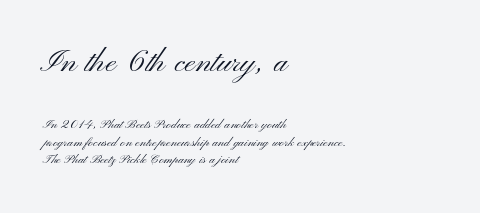
The image shows 39 px light, wide sans-serif type; set left-aligned, tight line spacing (1.08x), normal letter spacing, not underlined; the first (top) block is 2.44x larger; medium stroke contrast and a small x-height.
